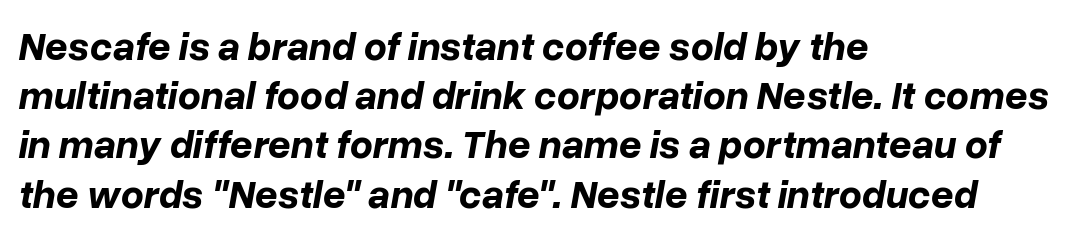
Only glyphs here, with clear space below each row. In terms of posture, this sample is oblique. Inter-character spacing is left at the font's built-in metrics. Teacher's note: observe the even left margin — that is flush-left alignment. The characters look thick and weighty, a clear bold. These lines are rendered in a variable-pitch font.
